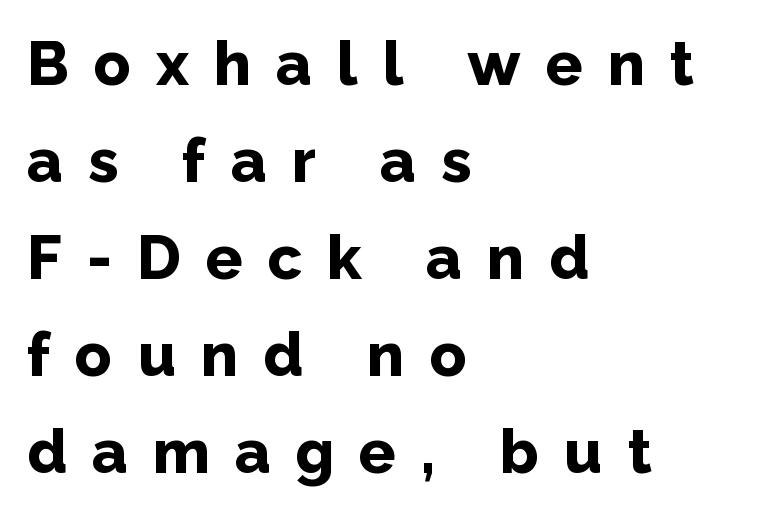
Q: Is the text bold? A: Yes.
Q: Is the text italic (slanted)? A: No, it is upright.
Q: Is the typeface a serif or a sans-serif typeface? A: Sans-serif.
Q: Is the text underlined? A: No.
Q: How is the paragraph aligned? A: Left-aligned.
Q: Is the spacing between letters normal or unusually wide? A: Unusually wide.
Q: Is the spacing between lines tight, normal or loose? A: Normal.
Q: Width (condensed, normal, or wide)? A: Normal.
Q: Stroke contrast? A: Low.
Q: x-height? A: Medium.
Q: Monospaced? A: No.
